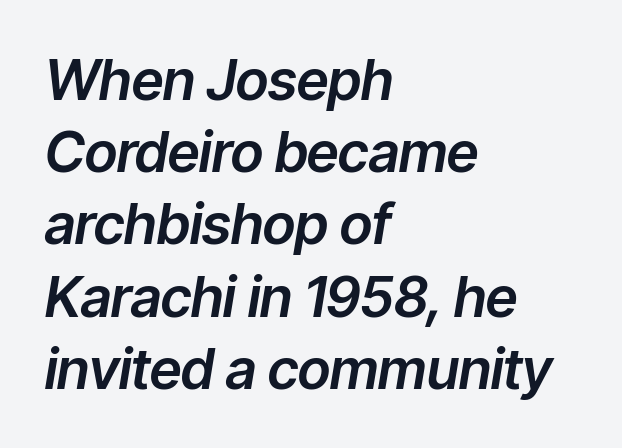
The passage shown is typed in a proportional face where columns would drift. Leftover space on each line is placed entirely after the last word. A typesetter would call this zero additional tracking. The words here are not underlined. Slanted lettering throughout.
